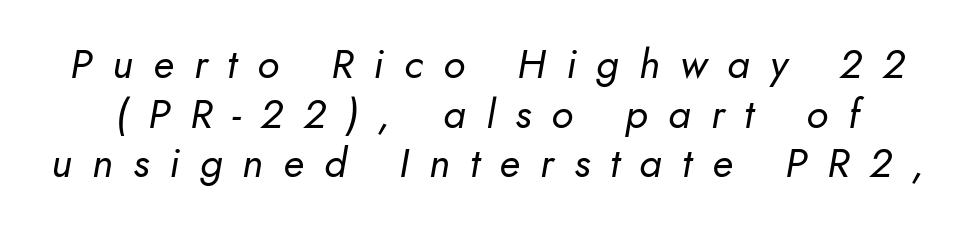
{"italic": "yes", "lean": "right", "slant_degrees": 10, "bold": "no", "weight": "regular", "width": "normal", "stroke_contrast": "low", "x_height": "small", "monospaced": "no", "underline": "no", "line_spacing_ratio": 1.21, "letter_spacing": "wide", "letter_spacing_em": 0.49, "glyph_px": 41}
